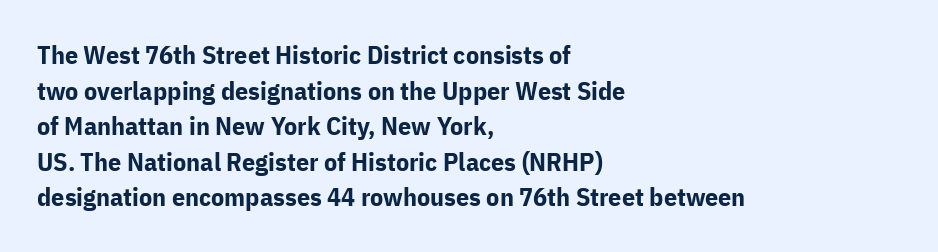
Descenders are the only things crossing below the line. Weight: bold. The tracking reads as untouched default to a designer's eye. A typesetter would mark this as roman, not italic.
